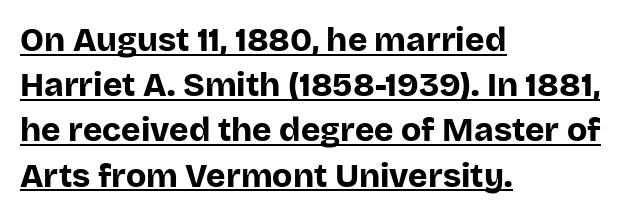
Q: Is the text bold? A: Yes.
Q: Is the text italic (slanted)? A: No, it is upright.
Q: Is the typeface a serif or a sans-serif typeface? A: Sans-serif.
Q: Is the text underlined? A: Yes.
Q: How is the paragraph aligned? A: Left-aligned.
Q: Is the spacing between letters normal or unusually wide? A: Normal.
Q: Is the spacing between lines tight, normal or loose? A: Normal.
Q: Width (condensed, normal, or wide)? A: Normal.
Q: Stroke contrast? A: Low.
Q: x-height? A: Large.
Q: Monospaced? A: No.
